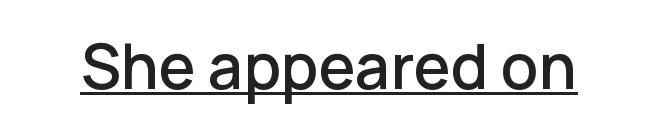
{"serif": "no", "italic": "no", "width": "normal", "stroke_contrast": "low", "x_height": "medium", "monospaced": "no", "underline": "yes", "letter_spacing": "normal", "letter_spacing_em": 0.0, "glyph_px": 62}
